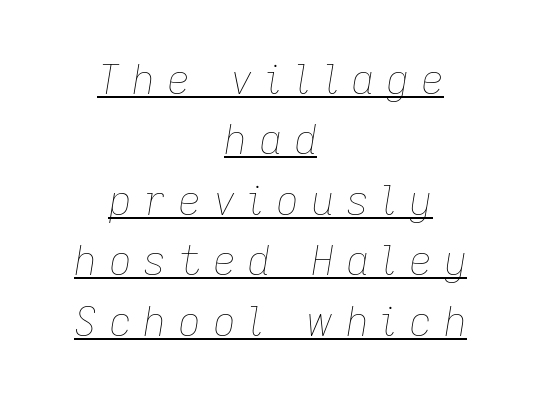
{"italic": "yes", "lean": "right", "slant_degrees": 9, "bold": "no", "weight": "thin", "width": "normal", "stroke_contrast": "low", "x_height": "medium", "monospaced": "no", "underline": "yes", "align": "center", "line_spacing": "normal", "line_spacing_ratio": 1.51, "letter_spacing": "wide", "letter_spacing_em": 0.29, "glyph_px": 40}
